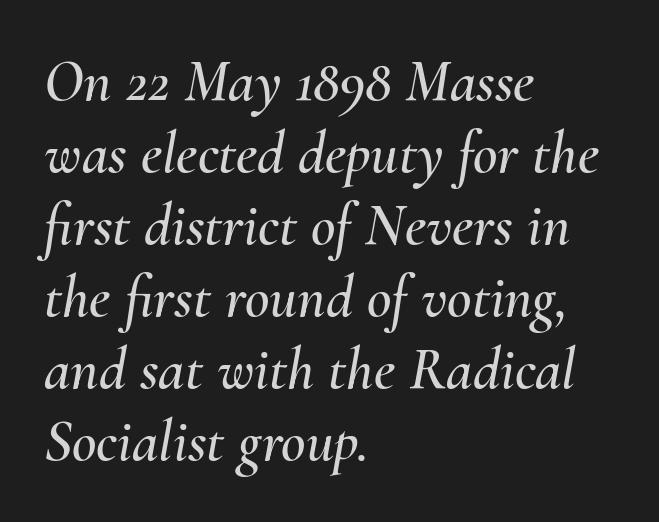
Is the letter spacing exaggerated? No — it looks like the ordinary default. Anything drawn beneath the words? Only blank space. The rendering applies a slant to the glyphs. The lines are quadded left. The face used here is proportionally spaced, like ordinary book or web type.
